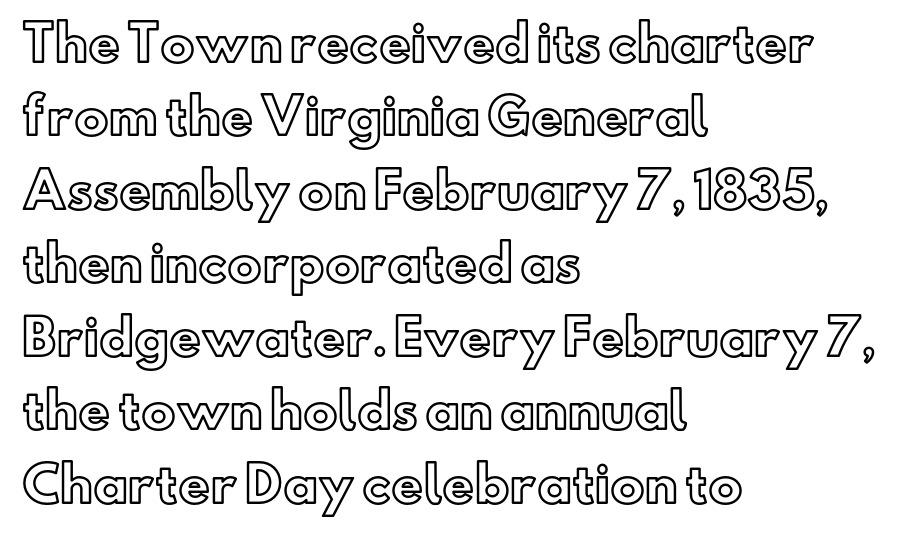
Q: Is the text italic (slanted)? A: No, it is upright.
Q: Is the text underlined? A: No.
Q: How is the paragraph aligned? A: Left-aligned.
Q: Is the spacing between letters normal or unusually wide? A: Normal.
Q: Is the spacing between lines tight, normal or loose? A: Normal.
Q: Width (condensed, normal, or wide)? A: Normal.
Q: x-height? A: Small.
Q: Monospaced? A: No.
